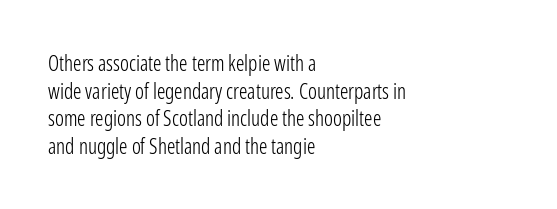
{"italic": "no", "bold": "no", "underline": "no", "align": "left", "line_spacing": "normal", "line_spacing_ratio": 1.31, "letter_spacing": "normal", "letter_spacing_em": 0.0, "glyph_px": 21}
